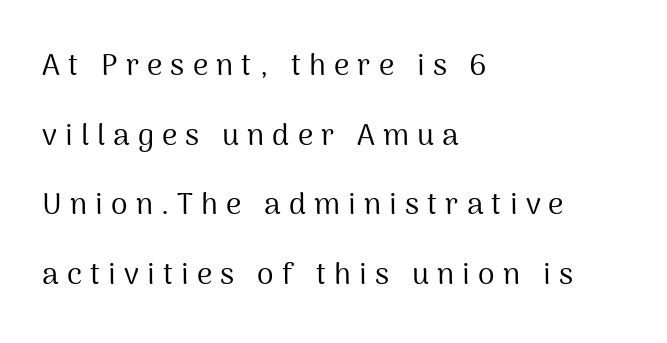
{"serif": "no", "italic": "no", "bold": "no", "weight": "regular", "width": "normal", "stroke_contrast": "medium", "x_height": "medium", "monospaced": "no", "underline": "no", "align": "left", "line_spacing": "loose", "line_spacing_ratio": 2.32, "letter_spacing": "wide", "letter_spacing_em": 0.27, "glyph_px": 30}
